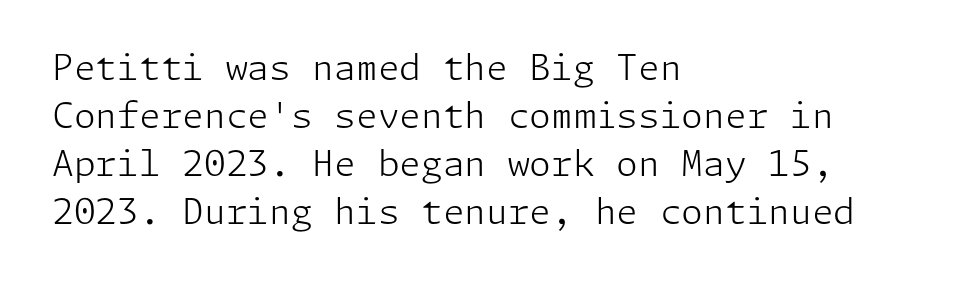
The image shows 35 px light sans-serif type, upright; set left-aligned, normal line spacing (1.37x), normal letter spacing, not underlined; low stroke contrast and a medium x-height.
